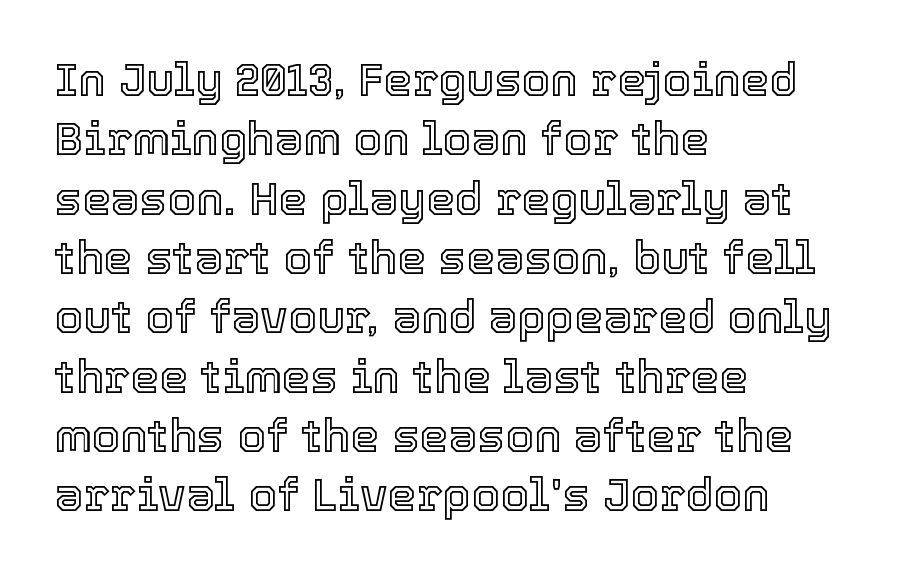
The image shows 46 px text type, upright; set left-aligned, normal line spacing (1.29x), normal letter spacing, not underlined; a medium x-height.
